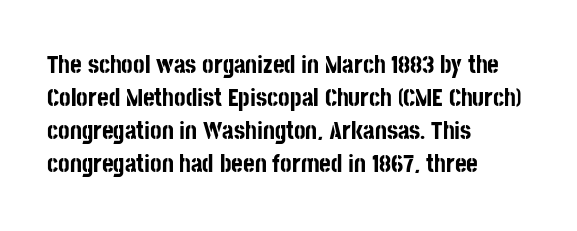
The image shows 25 px bold type, upright; set left-aligned, normal line spacing (1.32x), normal letter spacing, not underlined.
